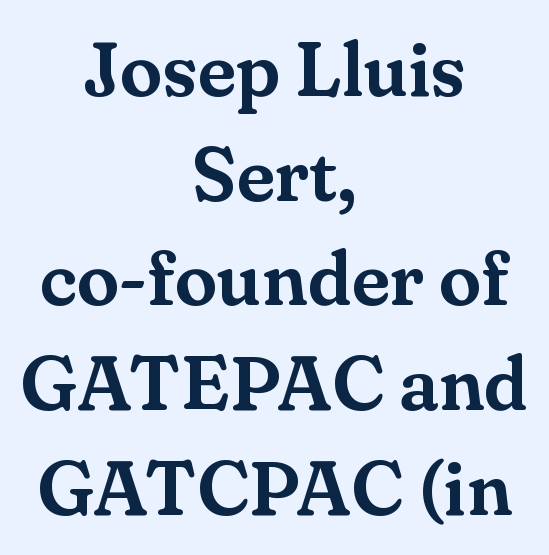
{"serif": "yes", "italic": "no", "width": "normal", "stroke_contrast": "medium", "x_height": "small", "monospaced": "no", "underline": "no", "align": "center", "line_spacing": "normal", "line_spacing_ratio": 1.36, "letter_spacing": "normal", "letter_spacing_em": 0.0, "glyph_px": 77}
